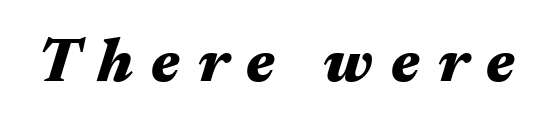
{"italic": "yes", "lean": "right", "slant_degrees": 17, "bold": "yes", "weight": "heavy", "width": "wide", "stroke_contrast": "medium", "x_height": "medium", "monospaced": "no", "underline": "no", "letter_spacing": "wide", "letter_spacing_em": 0.29, "glyph_px": 62}
